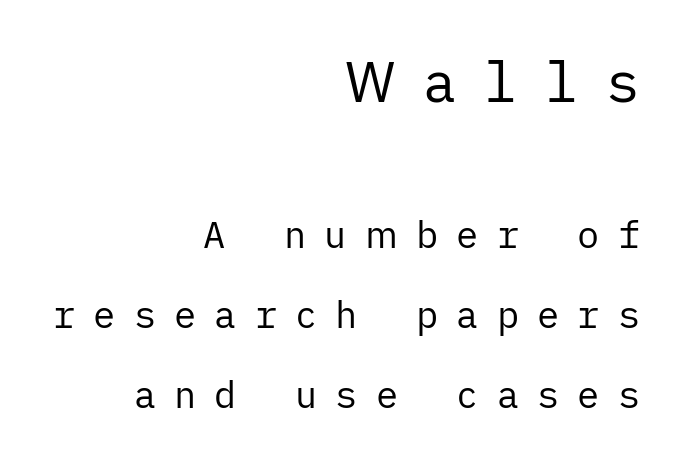
The image shows 56 px regular-weight sans-serif type, upright; set right-aligned, loose line spacing (2.16x), unusually wide letter spacing (+0.49 em), not underlined; the first (top) block is 1.51x larger; low stroke contrast and a medium x-height.
